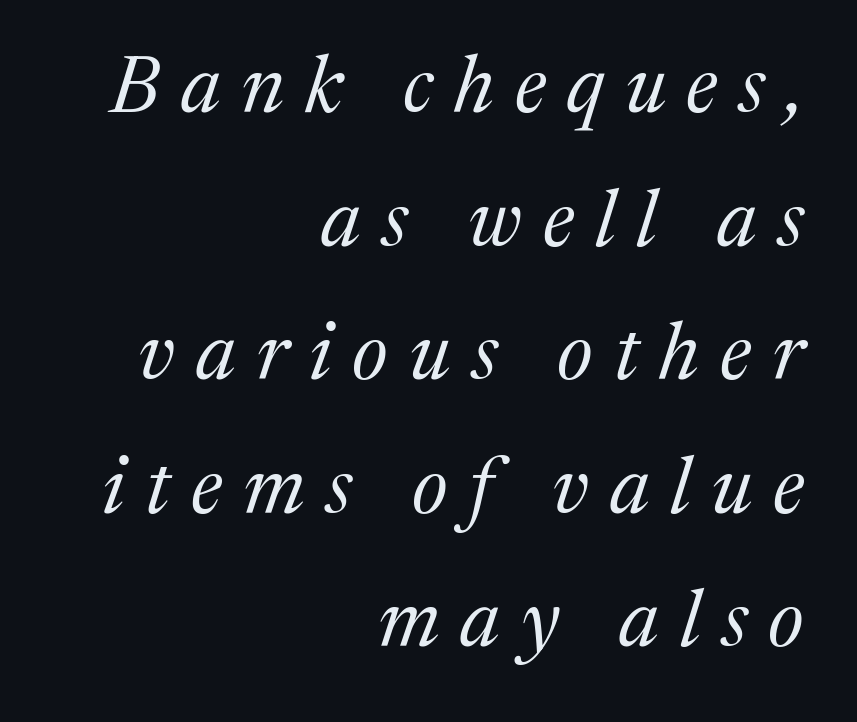
Reading down the column, the eye jumps a familiar distance to each next line. The gaps between neighbouring characters are conspicuously large. Glance below the letters and you will spot only blank space. These lines were composed using italics.
